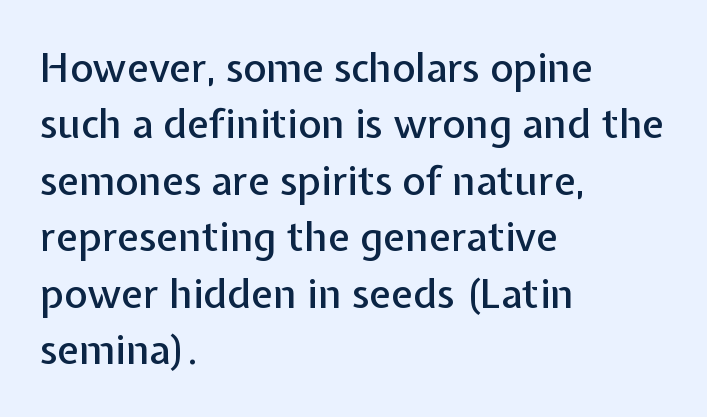
The image shows 40 px sans-serif type, upright; set left-aligned, normal line spacing (1.41x), normal letter spacing, not underlined; low stroke contrast and a medium x-height.
